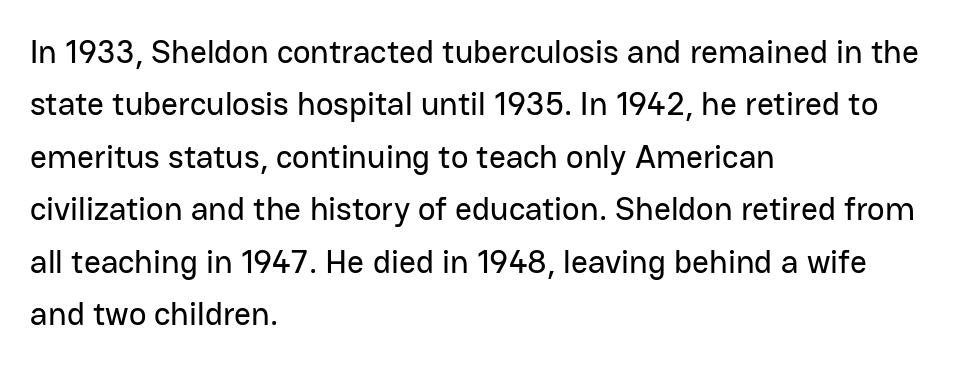
The rows are spaced the way most documents space them. These lines are rendered in a variable-pitch font. The paragraph has a hard left edge and a soft right edge. I'd call this a sans setting — the letters go barefoot. Students, note that the glyphs here touch the page at normal intervals.
